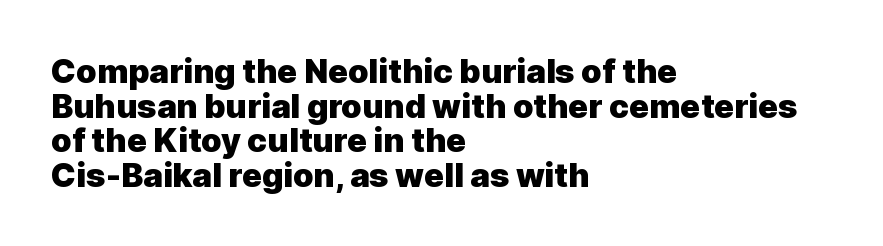
Q: Is the text bold? A: Yes.
Q: Is the text italic (slanted)? A: No, it is upright.
Q: Is the typeface a serif or a sans-serif typeface? A: Sans-serif.
Q: Is the text underlined? A: No.
Q: How is the paragraph aligned? A: Left-aligned.
Q: Is the spacing between letters normal or unusually wide? A: Normal.
Q: Is the spacing between lines tight, normal or loose? A: Tight.
Q: Width (condensed, normal, or wide)? A: Normal.
Q: x-height? A: Medium.
Q: Monospaced? A: No.
